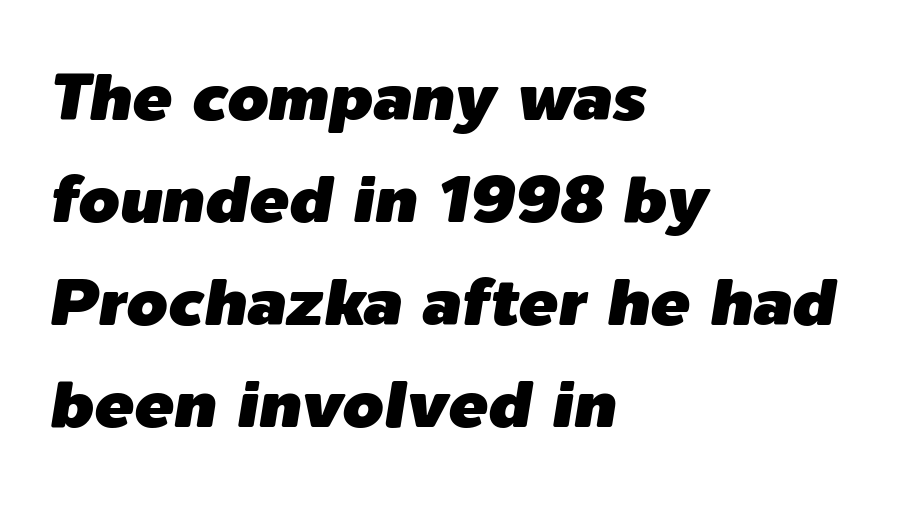
The image shows 66 px text type, italic (leaning right); set left-aligned, normal line spacing (1.55x), normal letter spacing, not underlined; low stroke contrast and a medium x-height.
